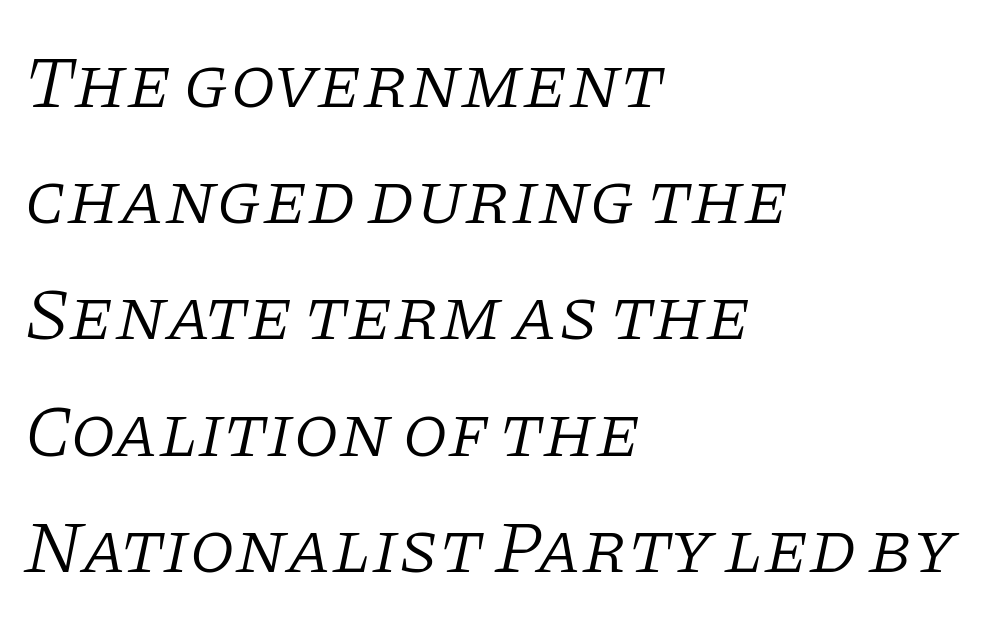
The image shows 74 px light serif type, italic (leaning right); set left-aligned, normal line spacing (1.57x), normal letter spacing, not underlined; low stroke contrast and a large x-height.
